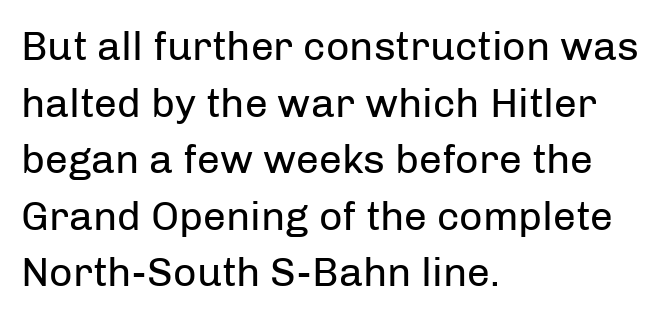
The image shows 41 px regular-weight sans-serif type, upright; set left-aligned, normal line spacing (1.38x), normal letter spacing, not underlined; low stroke contrast and a medium x-height.
